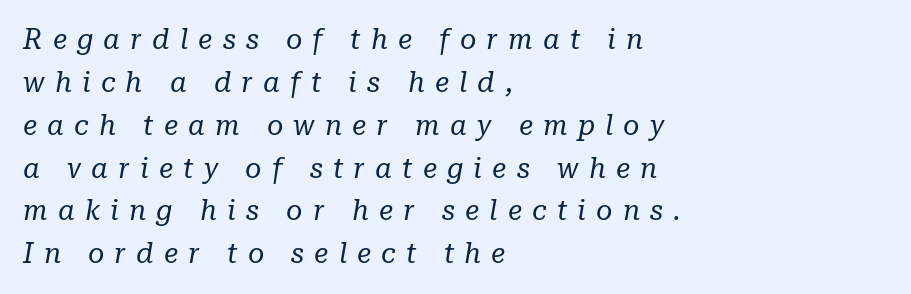
The image shows 28 px regular-weight serif type, italic (leaning right); set left-aligned, normal line spacing (1.53x), unusually wide letter spacing (+0.36 em), not underlined; low stroke contrast and a medium x-height.
